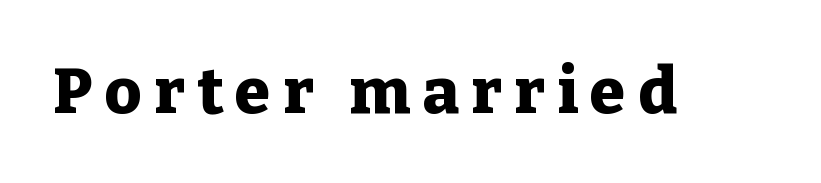
The font family rendered here belongs to the serif group. The passage shown is typed in a proportional face where columns would drift. The space directly below the letters is spotless. As a designer I'd log this as weight 700, bold. A typesetter would mark this as roman, not italic.
